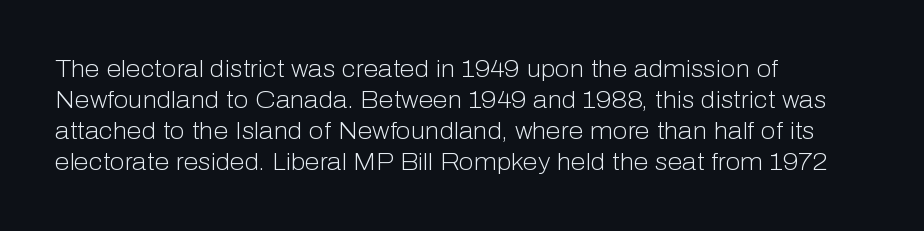
These lines keep a tight, regular rhythm from letter to letter. Notice how descenders clear the ascenders below comfortably — that's standard leading. These lines were composed using upright roman letters. One-word summary of the alignment: left. Nobody drew a line under any word here. The typesetting does not lean heavy: it is not bold.
